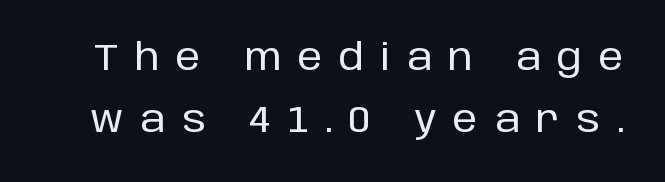
Stroke terminals: plain, sans-serif. Vertical strokes here are truly vertical. Tracking here is generous; glyphs stand well apart from one another. Think of a printed novel: that variable character pitch is what you see here. Bare-footed words on every line.
